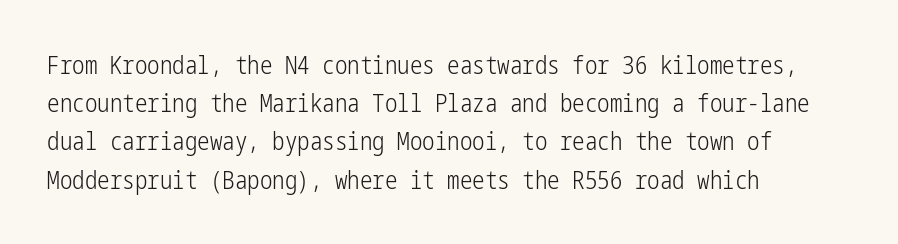
Q: Is the text bold? A: No.
Q: Is the text italic (slanted)? A: No, it is upright.
Q: Is the text underlined? A: No.
Q: How is the paragraph aligned? A: Left-aligned.
Q: Is the spacing between letters normal or unusually wide? A: Normal.
Q: Is the spacing between lines tight, normal or loose? A: Normal.
